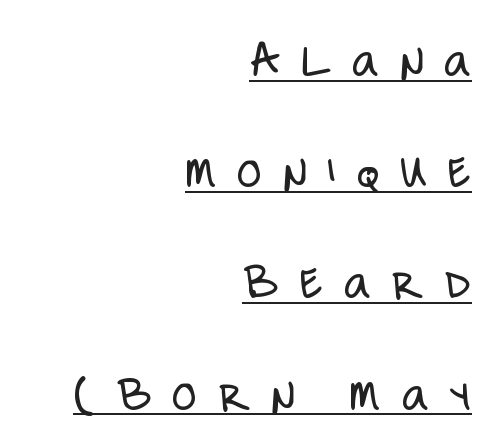
Typeset ragged left — the right edge is the straight one. Rows of type keep a wide berth in the vertical direction. The face used here is a sans, in the tradition of grotesques and geometrics. Tall strokes in this sample are plumb rather than angled. Every word sits above its own underline. The rendering inserts visible extra space after every character.
